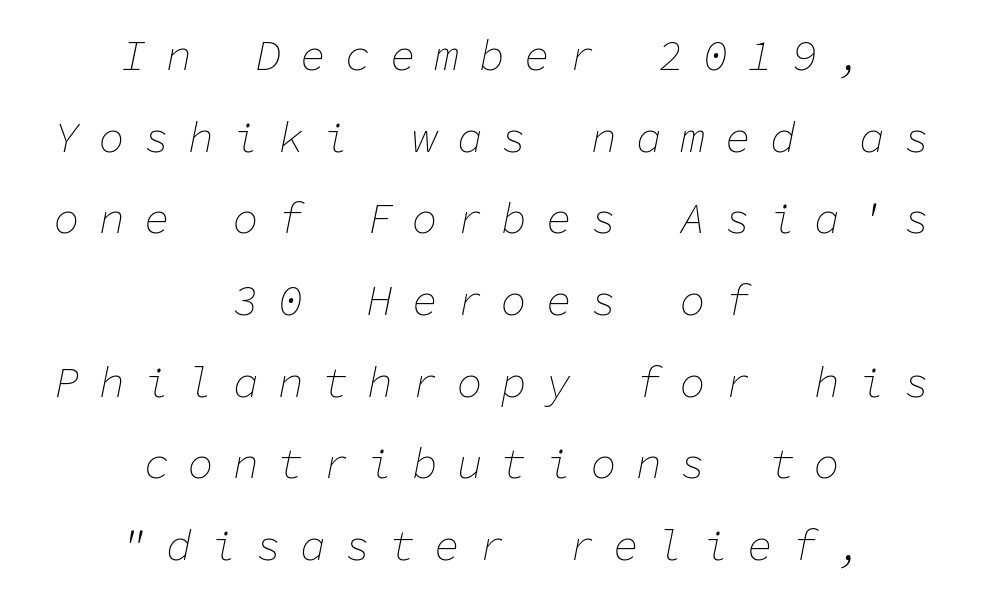
Q: Is the text bold? A: No.
Q: Is the text italic (slanted)? A: Yes, it leans right by about 11 degrees.
Q: Is the text underlined? A: No.
Q: How is the paragraph aligned? A: Centered.
Q: Is the spacing between letters normal or unusually wide? A: Unusually wide.
Q: Is the spacing between lines tight, normal or loose? A: Loose.
Q: Width (condensed, normal, or wide)? A: Normal.
Q: Stroke contrast? A: Low.
Q: x-height? A: Medium.
Q: Monospaced? A: Yes.
